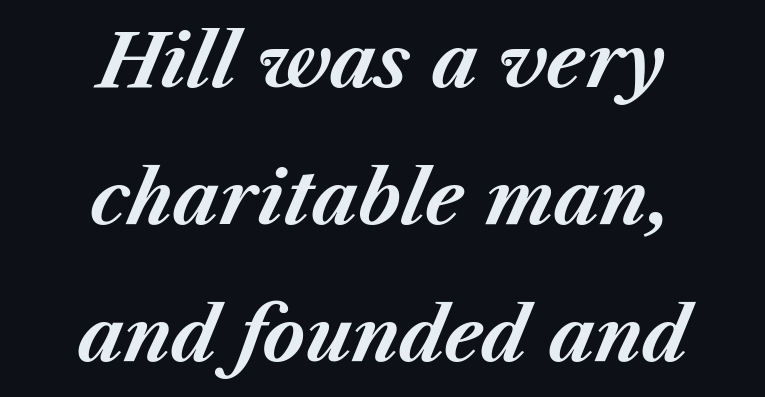
The image shows 72 px bold type, italic (leaning right); set centered, loose line spacing (1.9x), normal letter spacing, not underlined; medium stroke contrast and a medium x-height.
